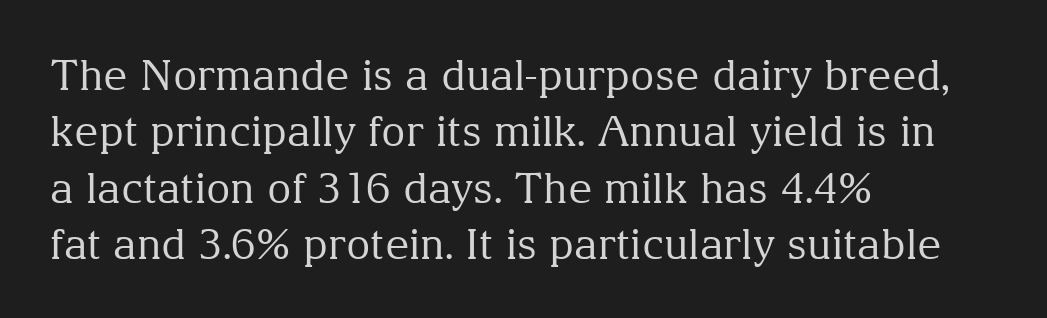
Does the lettering tilt? It doesn't — this is upright. The passage is arranged the way most books set body copy — flush left. Quick note: interline space is typical. A light-to-regular cut is what we see here. Think of a printed novel: that variable character pitch is what you see here. Tracking value appears to be zero — textbook default spacing.
